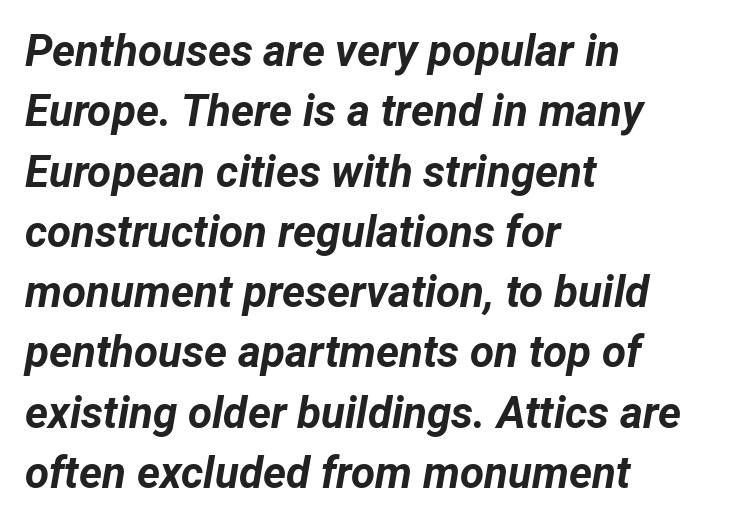
The image shows 44 px bold type, italic (leaning right); set left-aligned, normal line spacing (1.37x), normal letter spacing, not underlined; low stroke contrast and a medium x-height.
